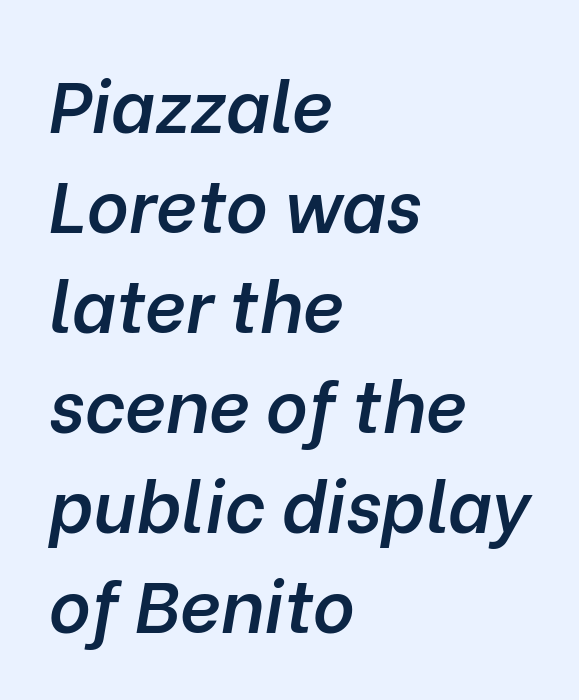
{"italic": "yes", "lean": "right", "slant_degrees": 10, "bold": "semi", "weight": "semibold", "width": "normal", "stroke_contrast": "low", "x_height": "medium", "monospaced": "no", "underline": "no", "align": "left", "line_spacing": "normal", "line_spacing_ratio": 1.39, "letter_spacing": "normal", "letter_spacing_em": 0.0, "glyph_px": 72}
